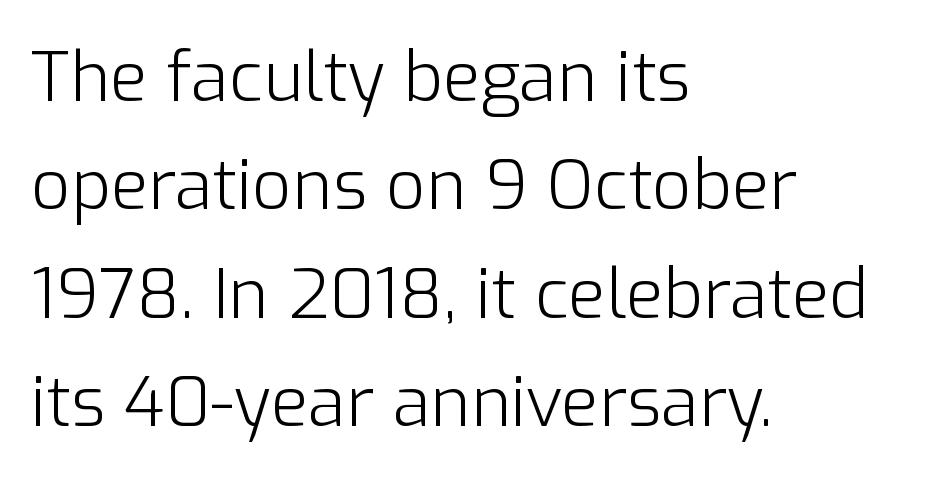
The image shows 69 px light sans-serif type, upright; set left-aligned, normal line spacing (1.57x), normal letter spacing, not underlined; low stroke contrast and a medium x-height.
